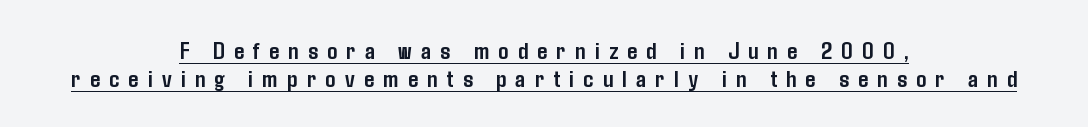
{"italic": "no", "bold": "yes", "underline": "yes", "align": "center", "line_spacing": "tight", "line_spacing_ratio": 1.13, "letter_spacing": "wide", "letter_spacing_em": 0.37, "glyph_px": 25}
